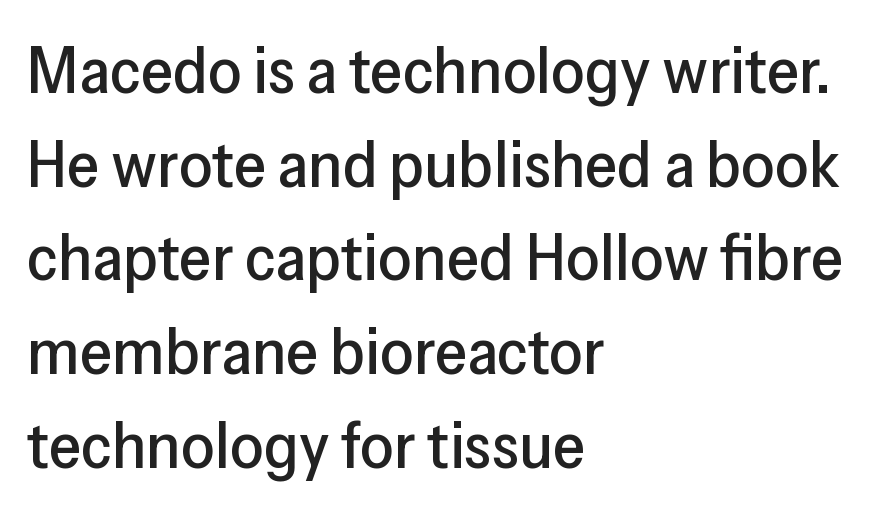
The image shows 66 px sans-serif type, upright; set left-aligned, normal line spacing (1.42x), normal letter spacing, not underlined; low stroke contrast and a medium x-height.
